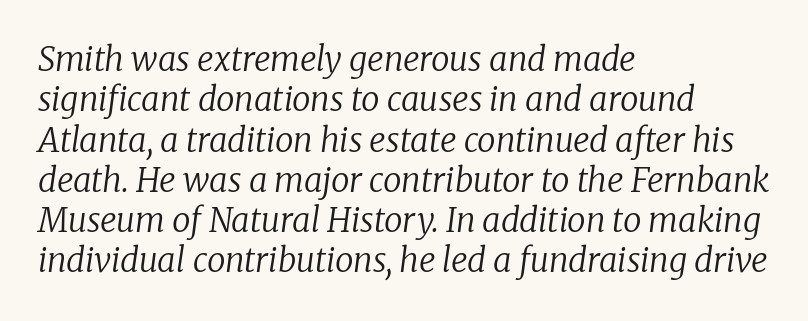
{"serif": "yes", "italic": "yes", "lean": "right", "slant_degrees": 8, "bold": "no", "weight": "regular", "width": "normal", "stroke_contrast": "low", "x_height": "medium", "monospaced": "no", "underline": "no", "align": "left", "line_spacing_ratio": 1.22, "letter_spacing": "normal", "letter_spacing_em": 0.0, "glyph_px": 33}
